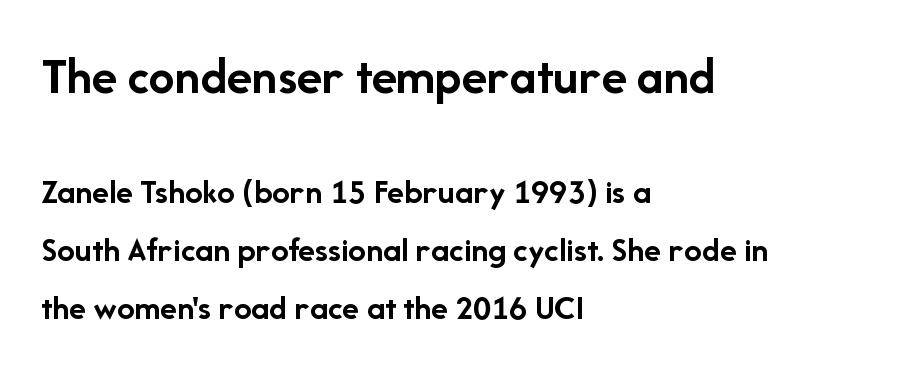
Q: Is the text bold? A: Yes.
Q: Is the text italic (slanted)? A: No, it is upright.
Q: Is the typeface a serif or a sans-serif typeface? A: Sans-serif.
Q: Is the text underlined? A: No.
Q: How is the paragraph aligned? A: Left-aligned.
Q: Is the spacing between letters normal or unusually wide? A: Normal.
Q: Is the spacing between lines tight, normal or loose? A: Normal.
Q: Which block of text is set in a larger size, the first (top) or the second (bottom)? A: The first (top) one.
Q: Width (condensed, normal, or wide)? A: Normal.
Q: Stroke contrast? A: Low.
Q: x-height? A: Medium.
Q: Monospaced? A: No.
